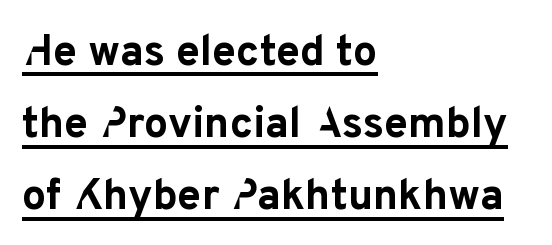
Regarding serifs, this sample does without them. Looks like regular typesetting: each glyph gets only the width it needs. Baseline-to-baseline distance is the conventional proportion of letter height. The sample has been set heavy, in full bold. Which margin do the lines hug? The left one — the right edge is uneven.
